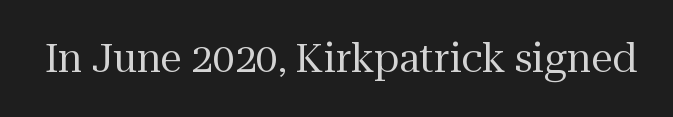
The image shows 39 px regular-weight serif type, upright; set normal letter spacing, not underlined; medium stroke contrast and a medium x-height.
